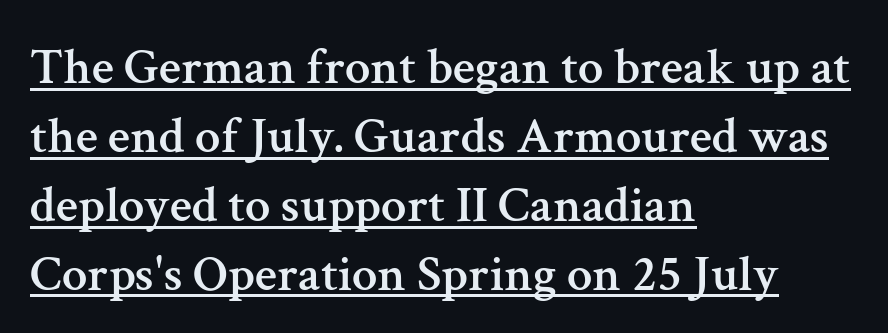
Nope, not italic — everything's standing straight. Looks like regular typesetting: each glyph gets only the width it needs. A classic flush-left, rag-right setting is used for this passage. Notice how a bar underscores the lettering throughout. Observe the ordinary spacing: letters are neighbours, not strangers. The glyphs in this specimen are seriffed.
